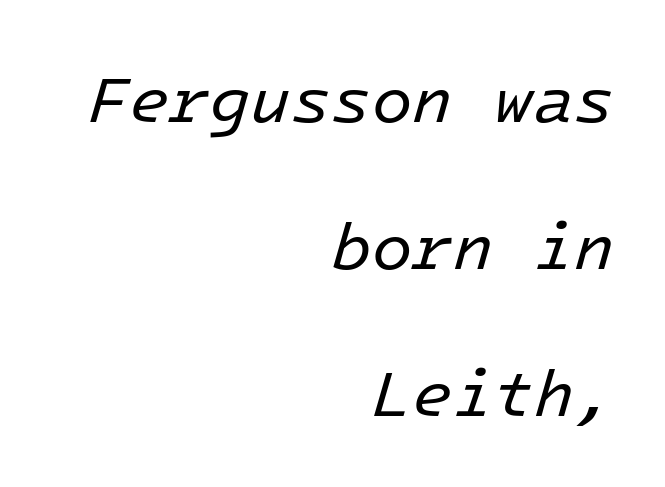
Q: Is the text bold? A: No.
Q: Is the text italic (slanted)? A: Yes, it leans right by about 16 degrees.
Q: Is the text underlined? A: No.
Q: How is the paragraph aligned? A: Right-aligned.
Q: Is the spacing between letters normal or unusually wide? A: Normal.
Q: Is the spacing between lines tight, normal or loose? A: Loose.
Q: Width (condensed, normal, or wide)? A: Normal.
Q: Stroke contrast? A: Low.
Q: x-height? A: Medium.
Q: Monospaced? A: Yes.
